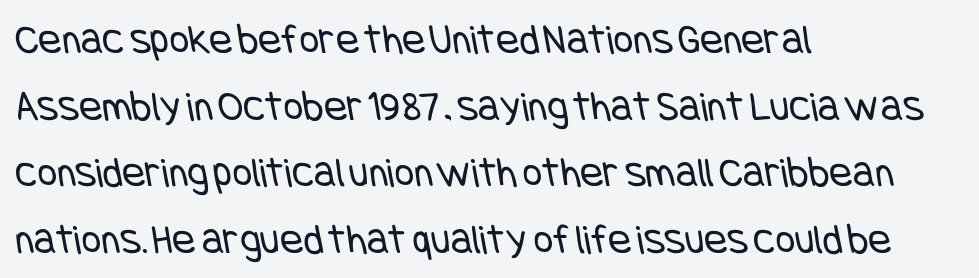
{"serif": "no", "bold": "no", "weight": "regular", "width": "condensed", "stroke_contrast": "low", "x_height": "large", "underline": "no", "align": "left", "line_spacing": "normal", "line_spacing_ratio": 1.55, "letter_spacing": "normal", "letter_spacing_em": 0.0, "glyph_px": 43}
